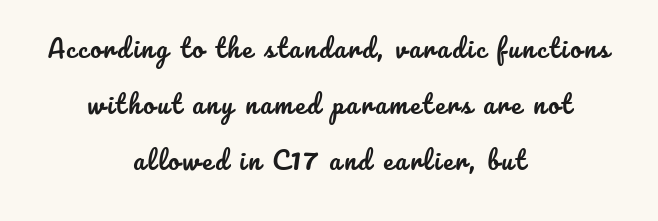
The image shows 25 px text type; set centered, loose line spacing (2.25x), not underlined.
